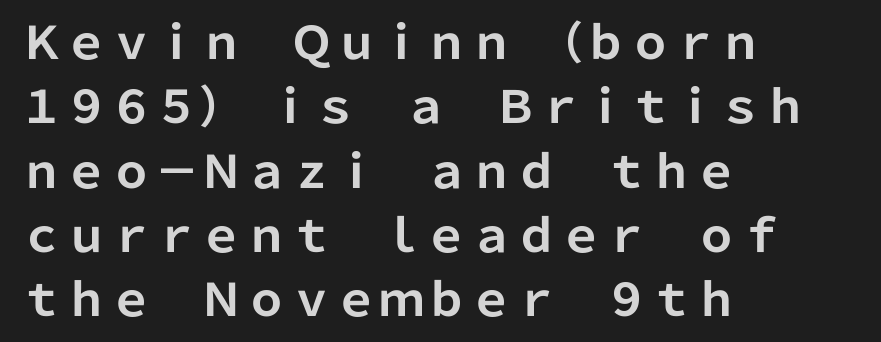
The image shows 45 px bold sans-serif type, upright; set left-aligned, normal line spacing (1.43x), normal letter spacing, not underlined; low stroke contrast and a medium x-height.
